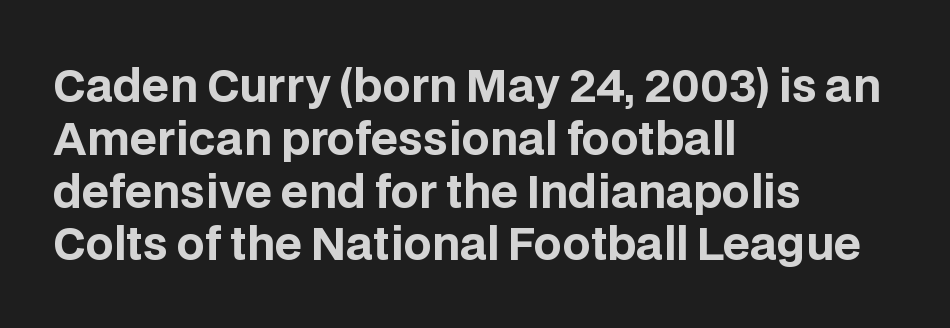
Q: Is the text bold? A: Yes.
Q: Is the text italic (slanted)? A: No, it is upright.
Q: Is the typeface a serif or a sans-serif typeface? A: Sans-serif.
Q: Is the text underlined? A: No.
Q: How is the paragraph aligned? A: Left-aligned.
Q: Is the spacing between letters normal or unusually wide? A: Normal.
Q: Width (condensed, normal, or wide)? A: Normal.
Q: Stroke contrast? A: Low.
Q: x-height? A: Large.
Q: Monospaced? A: No.
